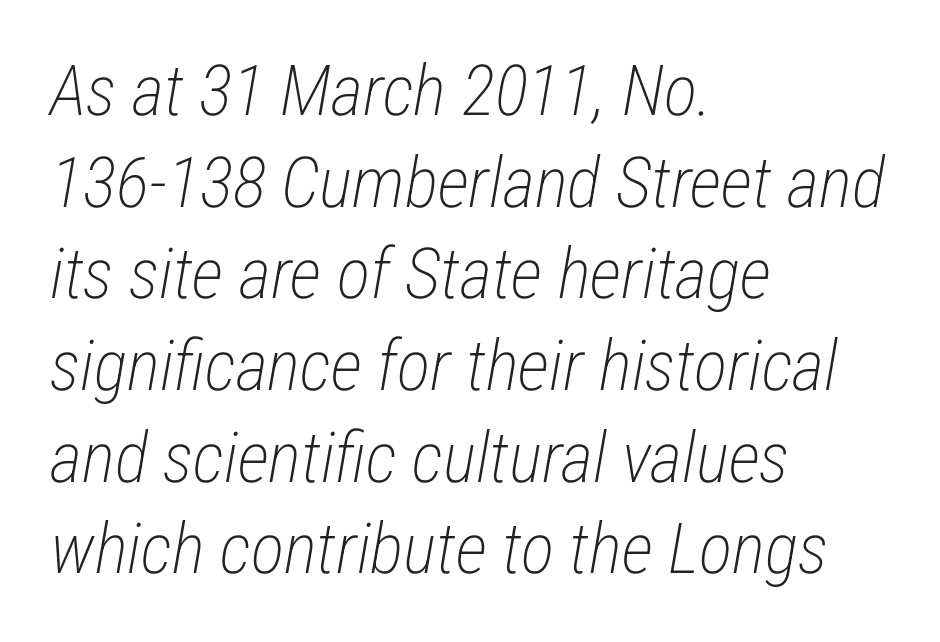
Proportional: the letters do not fall into vertical columns. Horizontal alignment here is leftward, the default for most running prose. A typesetter would call this zero additional tracking. Lines of text with bare space underneath. The strokes carry an ordinary text weight at most.
